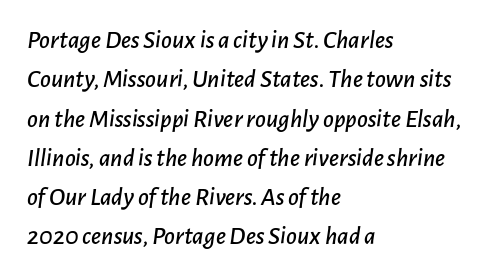
Italic? Definitely — the glyphs are oblique. Short and long lines alike share a common starting point at left. In terms of letterspacing, this is plain default setting. Lines of text with bare space underneath. Compared with typical paragraphs, the rows here are spaced about the same.
